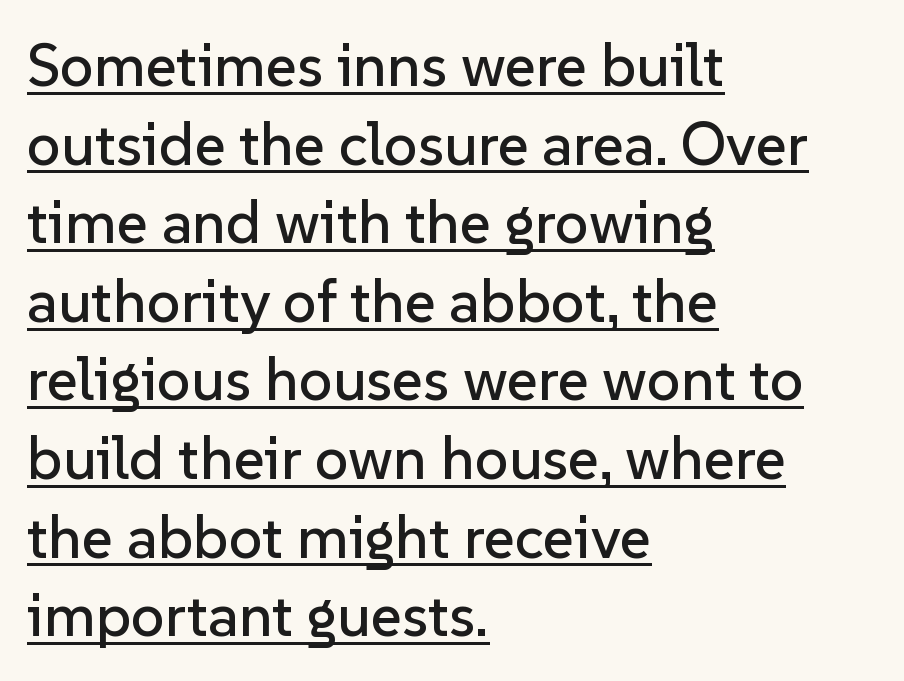
The image shows 60 px sans-serif type, upright; set left-aligned, normal line spacing (1.31x), normal letter spacing, underlined; low stroke contrast and a medium x-height.
